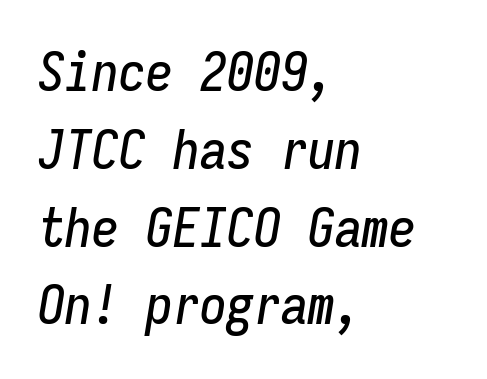
The image shows 54 px condensed type, italic (leaning right), monospaced; set left-aligned, normal line spacing (1.44x), normal letter spacing, not underlined; low stroke contrast and a medium x-height.
